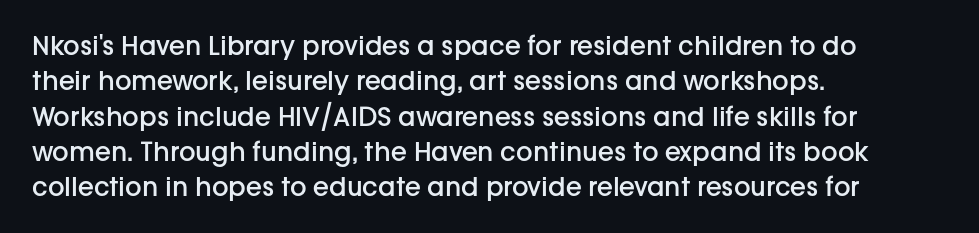
Quick note: underline off. Is the letter spacing exaggerated? No — it looks like the ordinary default. Each new line begins a customary step beneath the previous one. Its strokes are somewhat broadened, the hallmark of semibold type.
